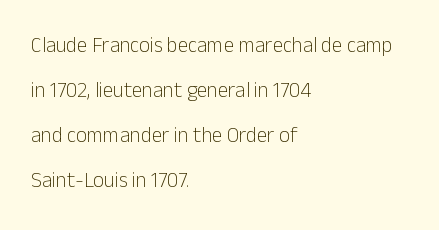
The image shows 21 px text type, upright; set left-aligned, loose line spacing (2.14x), normal letter spacing, not underlined.
